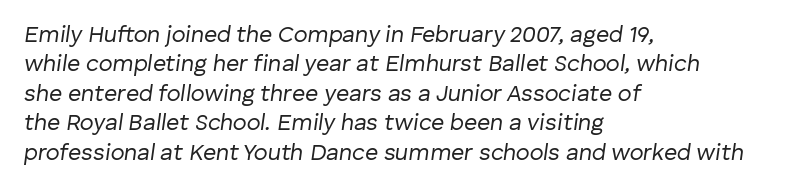
Q: Is the text bold? A: No.
Q: Is the text italic (slanted)? A: Yes, it leans right by about 8 degrees.
Q: Is the text underlined? A: No.
Q: How is the paragraph aligned? A: Left-aligned.
Q: Is the spacing between letters normal or unusually wide? A: Normal.
Q: Is the spacing between lines tight, normal or loose? A: Normal.
